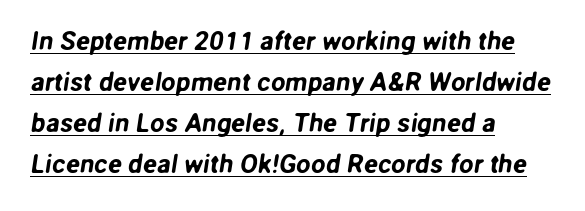
Q: Is the text underlined? A: Yes.
Q: How is the paragraph aligned? A: Left-aligned.
Q: Is the spacing between letters normal or unusually wide? A: Normal.
Q: Is the spacing between lines tight, normal or loose? A: Normal.
